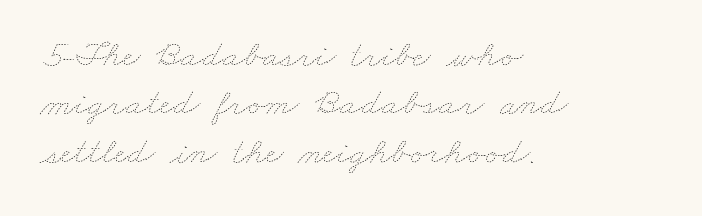
The gaps between neighbouring characters are ordinary and unremarkable. Descenders are the only things crossing below the line. These lines are rendered in a variable-pitch font. This block has exactly the height ordinary leading produces. Visually the block forms a straight wall on the left and a jagged coastline on the right. Is this a heavy cut? Hardly; it is regular or lighter.
